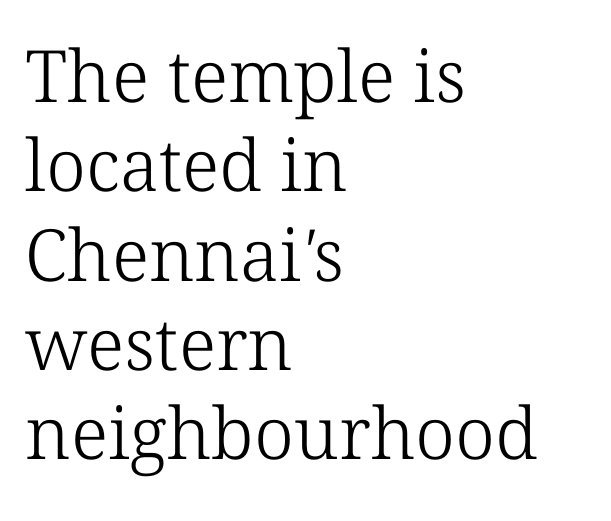
Q: Is the text bold? A: No.
Q: Is the typeface a serif or a sans-serif typeface? A: Serif.
Q: Is the text underlined? A: No.
Q: How is the paragraph aligned? A: Left-aligned.
Q: Is the spacing between letters normal or unusually wide? A: Normal.
Q: Width (condensed, normal, or wide)? A: Normal.
Q: Stroke contrast? A: Low.
Q: x-height? A: Medium.
Q: Monospaced? A: No.
